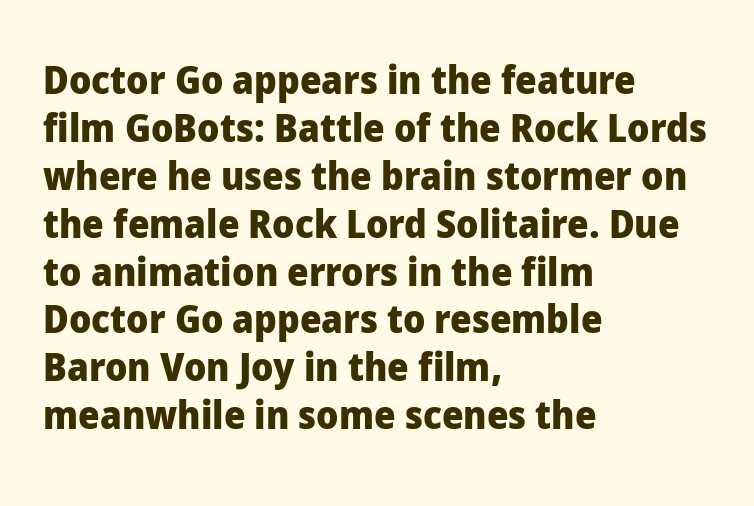
{"serif": "no", "italic": "no", "bold": "yes", "weight": "heavy", "width": "normal", "stroke_contrast": "low", "x_height": "medium", "monospaced": "no", "underline": "no", "align": "left", "line_spacing": "normal", "line_spacing_ratio": 1.26, "letter_spacing": "normal", "letter_spacing_em": 0.0, "glyph_px": 38}
